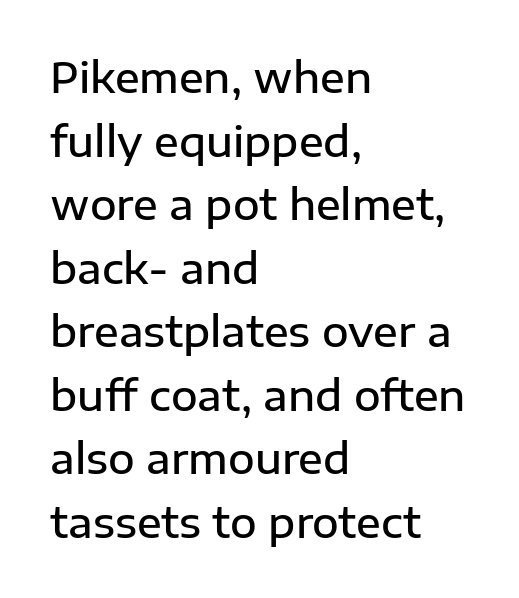
If you measured baseline to baseline, you'd find a middling distance. Anything drawn beneath the words? Only blank space. This is moderately heavy type, rendered in semibold. Spacing verdict: proportional, widths tailored to each character.
